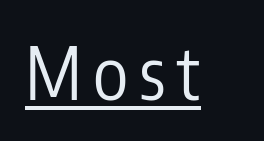
Q: Is the text bold? A: No.
Q: Is the text italic (slanted)? A: No, it is upright.
Q: Is the typeface a serif or a sans-serif typeface? A: Sans-serif.
Q: Is the text underlined? A: Yes.
Q: Width (condensed, normal, or wide)? A: Condensed.
Q: Stroke contrast? A: Low.
Q: x-height? A: Medium.
Q: Monospaced? A: No.
